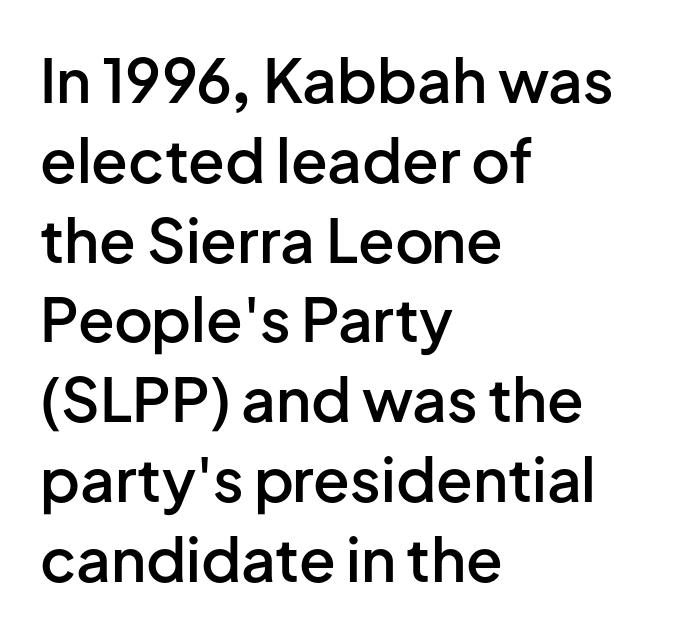
The rendering uses natural spacing where letterforms have individual widths. The passage shown is not underscored anywhere. Weight check: semibold — heavier than regular, not quite bold. Nope, no serifs anywhere on these letters.
